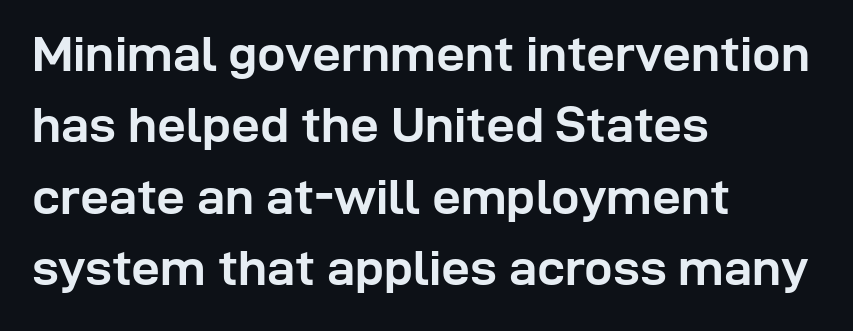
{"serif": "no", "italic": "no", "bold": "yes", "weight": "semibold", "width": "normal", "stroke_contrast": "low", "x_height": "medium", "monospaced": "no", "underline": "no", "align": "left", "line_spacing": "normal", "line_spacing_ratio": 1.4, "letter_spacing": "normal", "letter_spacing_em": 0.0, "glyph_px": 51}
